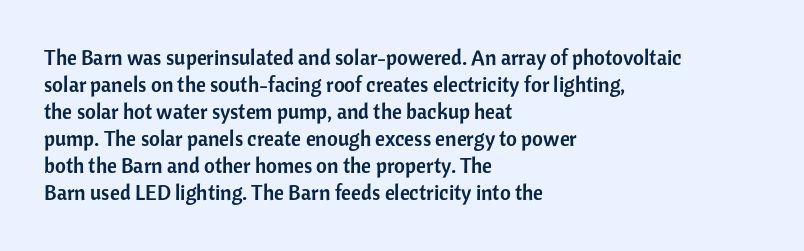
Q: Is the text italic (slanted)? A: No, it is upright.
Q: Is the text underlined? A: No.
Q: How is the paragraph aligned? A: Left-aligned.
Q: Is the spacing between letters normal or unusually wide? A: Normal.
Q: Is the spacing between lines tight, normal or loose? A: Normal.
